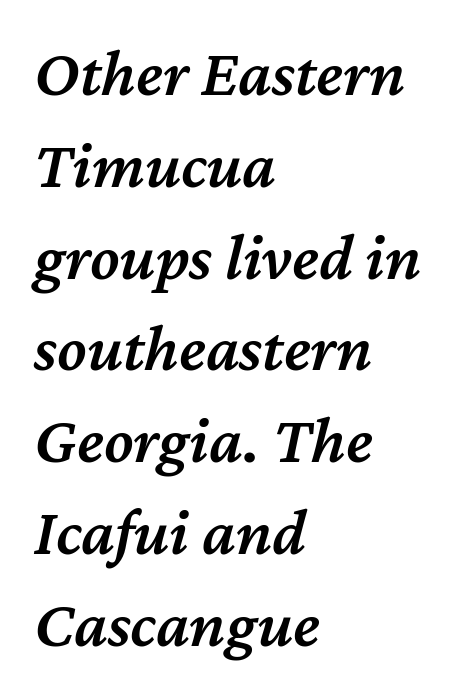
{"italic": "yes", "lean": "right", "slant_degrees": 12, "bold": "semi", "weight": "semibold", "width": "normal", "stroke_contrast": "medium", "x_height": "medium", "monospaced": "no", "underline": "no", "align": "left", "line_spacing": "normal", "line_spacing_ratio": 1.37, "letter_spacing": "normal", "letter_spacing_em": 0.0, "glyph_px": 67}
